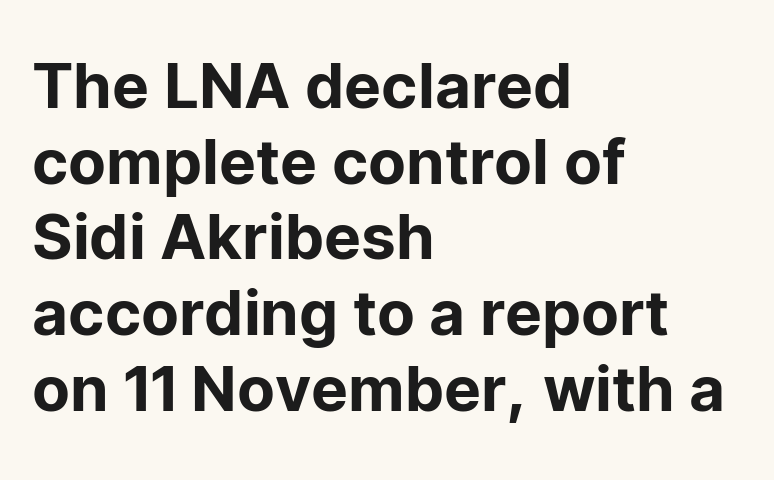
Plain, unruled lines of type. Look at the tracking — it's just the regular setting, nothing added. The lines in this sample share a left origin and differ only in where they stop. The face used here is proportionally spaced, like ordinary book or web type. A sans-serif font was chosen for this passage. The lettering stays uniformly vertical, giving the passage a roman look.
